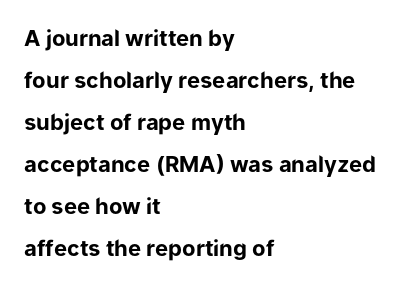
If you measured baseline to baseline, you'd find a long distance. Beneath every word, the page is bare. Does the weight exceed regular? Yes, all the way to bold. This rendering uses left alignment, leaving the right contour irregular.
